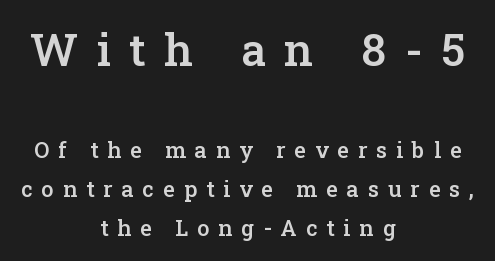
{"serif": "yes", "italic": "no", "bold": "semi", "weight": "semibold", "width": "normal", "stroke_contrast": "low", "x_height": "medium", "monospaced": "no", "underline": "no", "align": "center", "line_spacing_ratio": 1.78, "letter_spacing": "wide", "letter_spacing_em": 0.41, "larger_block": "first", "size_ratio": 2.05, "glyph_px": 45}
